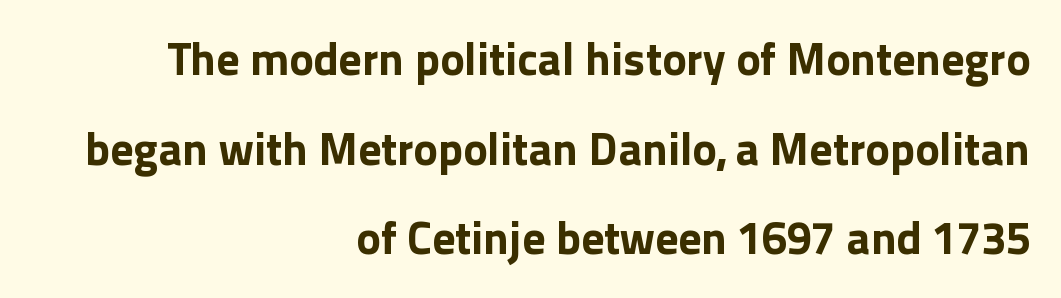
The letters advance in unequal steps, a hallmark of proportional type. These lines are composed in type without serifs. Vertical strokes here are truly vertical. The passage shown has conventional tracking throughout. The zone under the glyphs is completely vacant. This sample trades compactness for vertical openness between lines.
